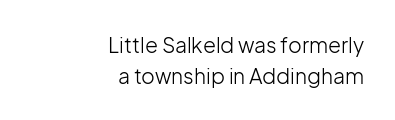
Q: Is the text bold? A: No.
Q: Is the text italic (slanted)? A: No, it is upright.
Q: Is the text underlined? A: No.
Q: How is the paragraph aligned? A: Right-aligned.
Q: Is the spacing between letters normal or unusually wide? A: Normal.
Q: Is the spacing between lines tight, normal or loose? A: Normal.
